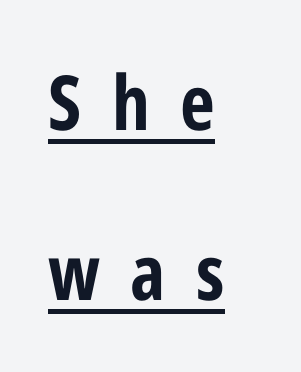
Think of a printed novel: that variable character pitch is what you see here. The compositor pushed each line to the left boundary. Reading down the column, the eye jumps a long way to each next line. The line texture is sparse and dotted thanks to wide tracking. Students, this is bold: see how much ink each stroke carries.
